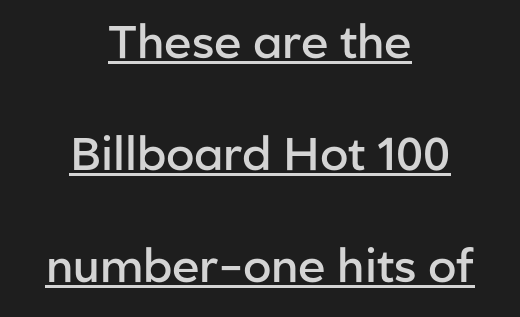
The image shows 46 px semibold sans-serif type, upright; set centered, loose line spacing (2.43x), normal letter spacing, underlined; low stroke contrast and a medium x-height.
